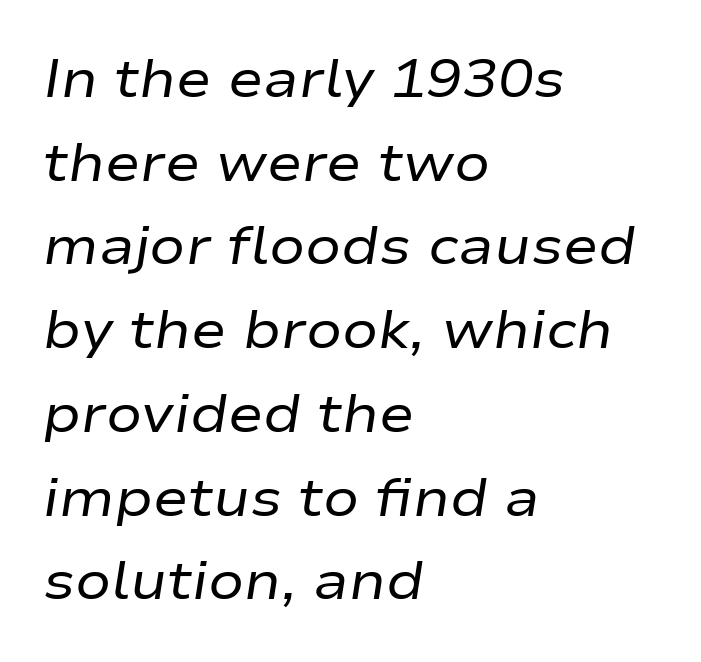
The area under the type is left untouched. Tall strokes in this sample are angled rather than plumb. Each letter keeps its own natural width here, so spacing adapts to shape. Leftover space on each line is placed entirely after the last word.
